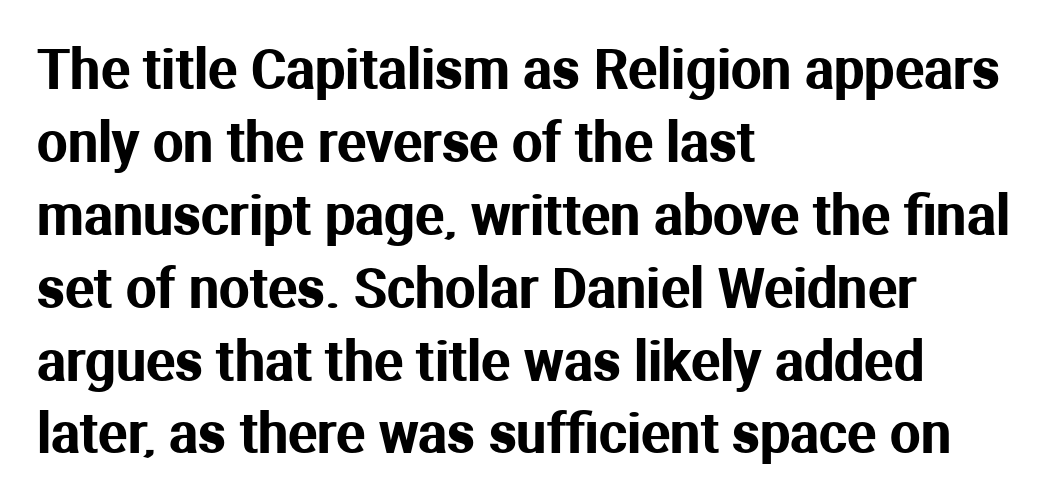
Successive baselines arrive at the customary interval. Words float on clear page, feet unadorned. Spacing verdict: proportional, widths tailored to each character. Typeset ragged right — the left edge is the straight one. You can tell it's not italic because the verticals are truly vertical.
